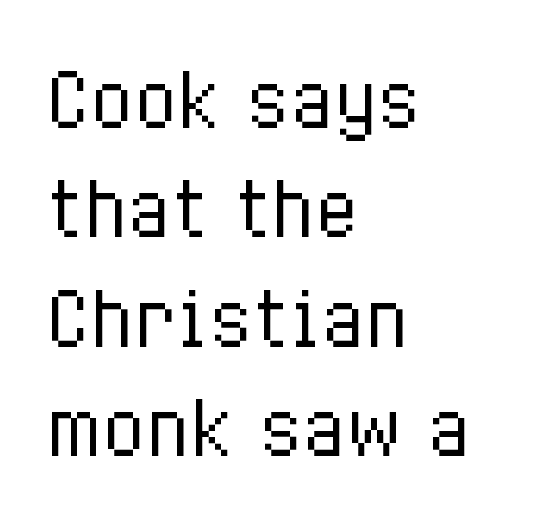
{"italic": "no", "bold": "no", "weight": "regular", "width": "condensed", "stroke_contrast": "low", "x_height": "medium", "monospaced": "no", "underline": "no", "align": "left", "line_spacing": "normal", "line_spacing_ratio": 1.52, "letter_spacing": "normal", "letter_spacing_em": 0.0, "glyph_px": 72}
